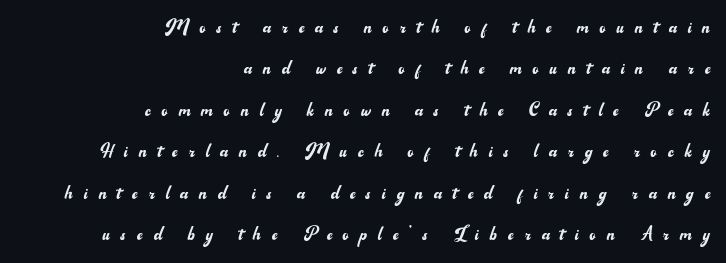
{"bold": "no", "underline": "no", "align": "right", "line_spacing_ratio": 1.8, "letter_spacing": "wide", "letter_spacing_em": 0.48, "glyph_px": 23}
